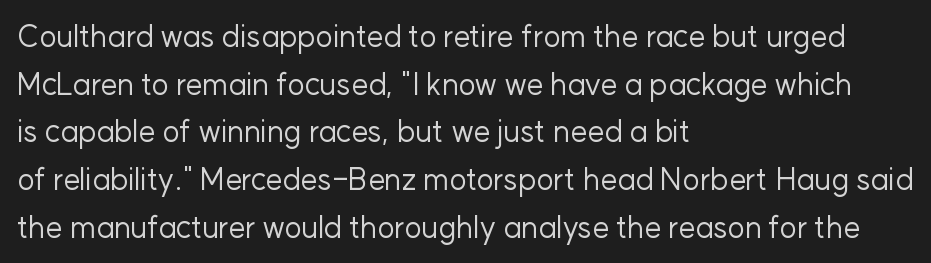
{"serif": "no", "italic": "no", "bold": "no", "weight": "regular", "width": "normal", "stroke_contrast": "low", "x_height": "medium", "monospaced": "no", "underline": "no", "align": "left", "line_spacing": "normal", "line_spacing_ratio": 1.59, "letter_spacing": "normal", "letter_spacing_em": 0.0, "glyph_px": 30}
